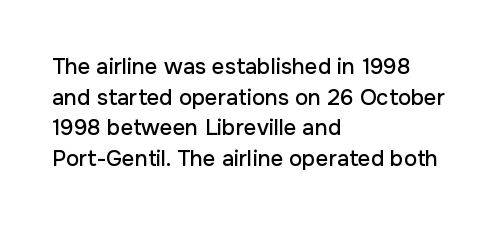
Q: Is the text italic (slanted)? A: No, it is upright.
Q: Is the text underlined? A: No.
Q: How is the paragraph aligned? A: Left-aligned.
Q: Is the spacing between letters normal or unusually wide? A: Normal.
Q: Is the spacing between lines tight, normal or loose? A: Normal.
